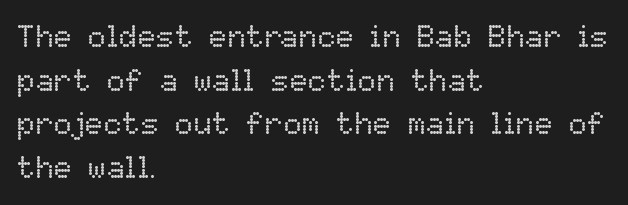
The image shows 31 px regular-weight type, upright; set left-aligned, normal line spacing (1.41x), normal letter spacing, not underlined; low stroke contrast and a medium x-height.
